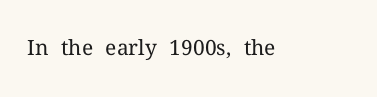
Q: Is the text bold? A: No.
Q: Is the text italic (slanted)? A: No, it is upright.
Q: Is the text underlined? A: No.
Q: Is the spacing between letters normal or unusually wide? A: Normal.
